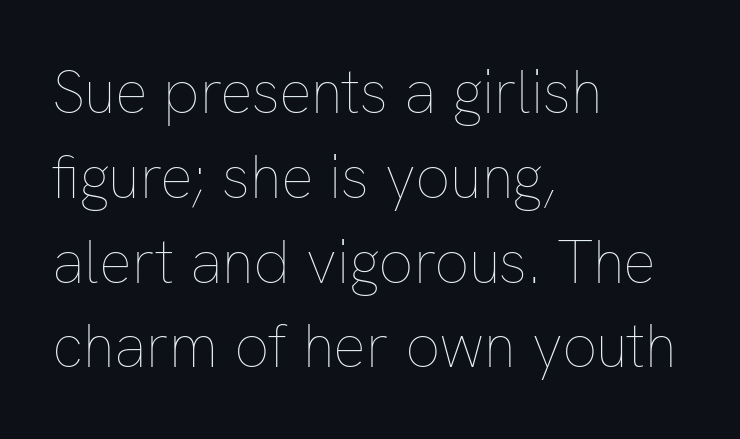
The image shows 61 px thin type, upright; set left-aligned, normal line spacing (1.39x), normal letter spacing, not underlined; low stroke contrast and a medium x-height.
